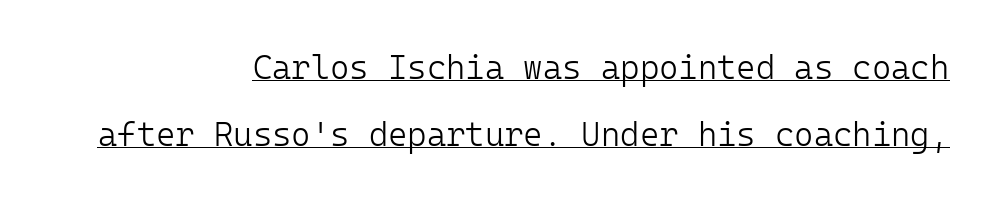
{"serif": "no", "italic": "no", "bold": "no", "weight": "light", "width": "normal", "stroke_contrast": "low", "x_height": "medium", "monospaced": "yes", "underline": "yes", "align": "right", "line_spacing": "loose", "line_spacing_ratio": 2.02, "letter_spacing": "normal", "letter_spacing_em": 0.0, "glyph_px": 33}
